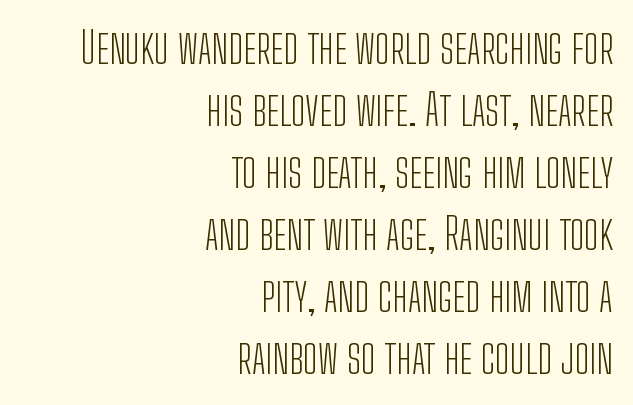
{"serif": "no", "italic": "no", "bold": "no", "weight": "light", "width": "condensed", "stroke_contrast": "low", "x_height": "medium", "monospaced": "no", "underline": "no", "align": "right", "line_spacing": "normal", "line_spacing_ratio": 1.41, "letter_spacing": "normal", "letter_spacing_em": 0.0, "glyph_px": 44}
